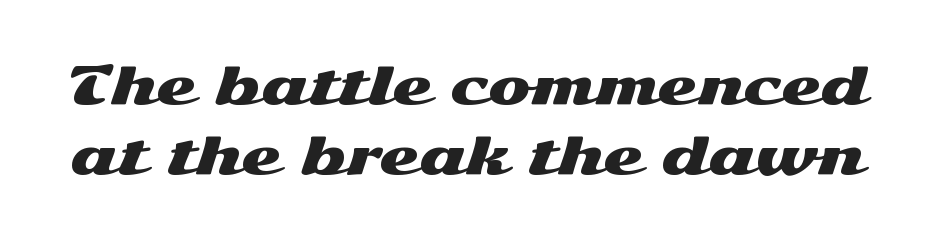
Q: Is the text italic (slanted)? A: Yes.
Q: Is the typeface a serif or a sans-serif typeface? A: Sans-serif.
Q: Is the text underlined? A: No.
Q: Is the spacing between letters normal or unusually wide? A: Normal.
Q: Is the spacing between lines tight, normal or loose? A: Normal.
Q: Width (condensed, normal, or wide)? A: Wide.
Q: Stroke contrast? A: Medium.
Q: x-height? A: Medium.
Q: Monospaced? A: No.
